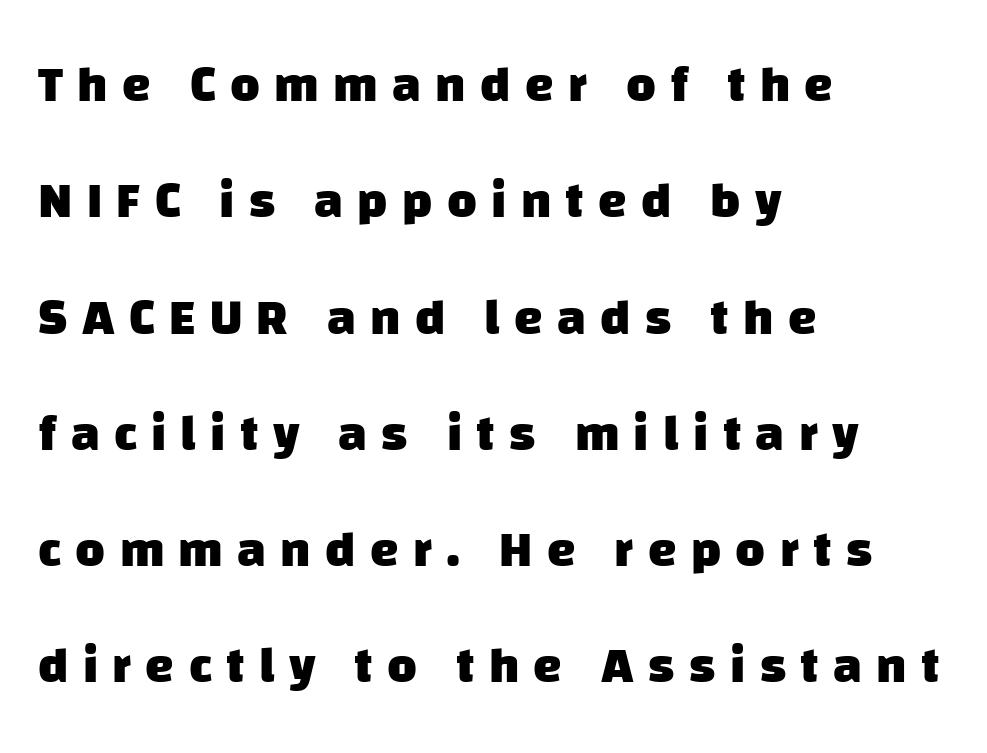
The image shows 51 px heavy sans-serif type; set left-aligned, loose line spacing (2.28x), unusually wide letter spacing (+0.28 em), not underlined; low stroke contrast and a large x-height.
